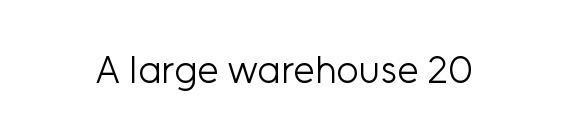
The image shows 39 px light sans-serif type, upright; set normal letter spacing, not underlined; low stroke contrast and a medium x-height.
